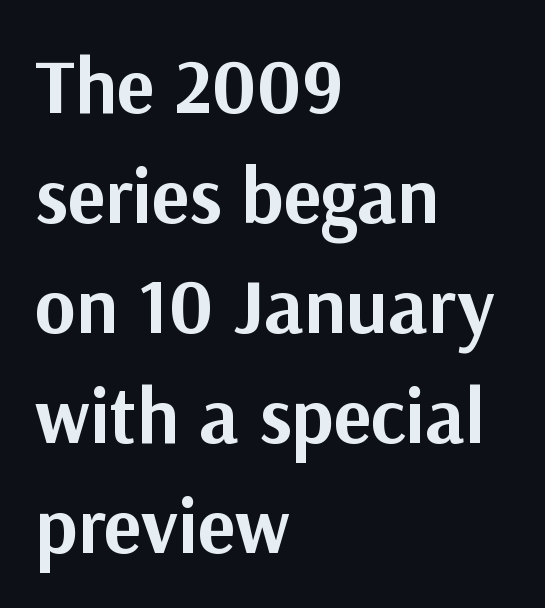
Q: Is the text bold? A: Yes.
Q: Is the text italic (slanted)? A: No, it is upright.
Q: Is the typeface a serif or a sans-serif typeface? A: Sans-serif.
Q: Is the text underlined? A: No.
Q: How is the paragraph aligned? A: Left-aligned.
Q: Is the spacing between letters normal or unusually wide? A: Normal.
Q: Is the spacing between lines tight, normal or loose? A: Normal.
Q: Width (condensed, normal, or wide)? A: Normal.
Q: Stroke contrast? A: Medium.
Q: x-height? A: Medium.
Q: Monospaced? A: No.
